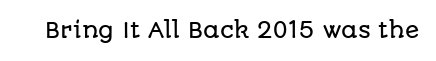
Every character sits straight up, as roman type does. The string is rendered with underlining switched off. Students, note that the glyphs here touch the page at normal intervals.
